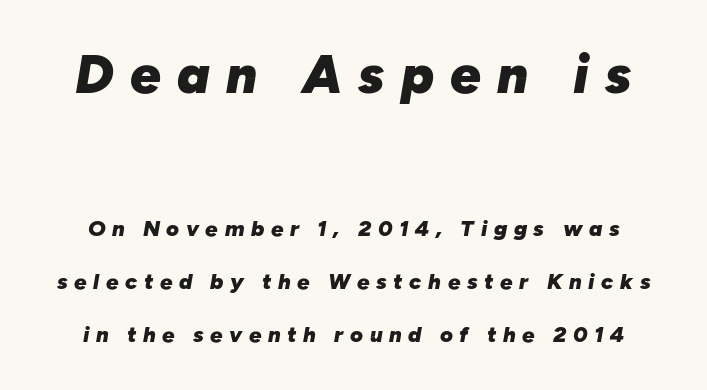
{"italic": "yes", "lean": "right", "slant_degrees": 10, "bold": "yes", "weight": "heavy", "width": "normal", "stroke_contrast": "low", "x_height": "medium", "monospaced": "no", "underline": "no", "line_spacing": "loose", "line_spacing_ratio": 2.42, "letter_spacing": "wide", "letter_spacing_em": 0.3, "larger_block": "first", "size_ratio": 2.45, "glyph_px": 54}
